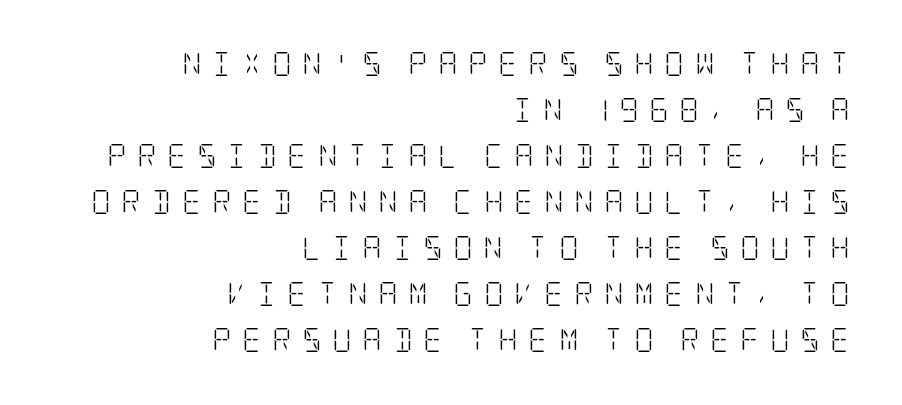
The image shows 24 px text type, upright; set right-aligned, loose line spacing (1.92x), unusually wide letter spacing (+0.44 em), not underlined.
